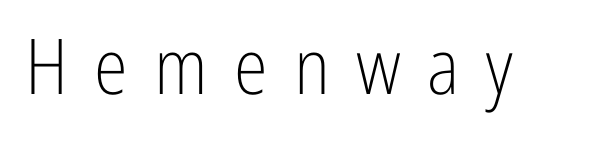
Ordinary non-slanted type is in use. The passage shown is typed in a proportional face where columns would drift. The zone under the glyphs is completely vacant. Spacing between characters has been opened up far beyond the box default.
